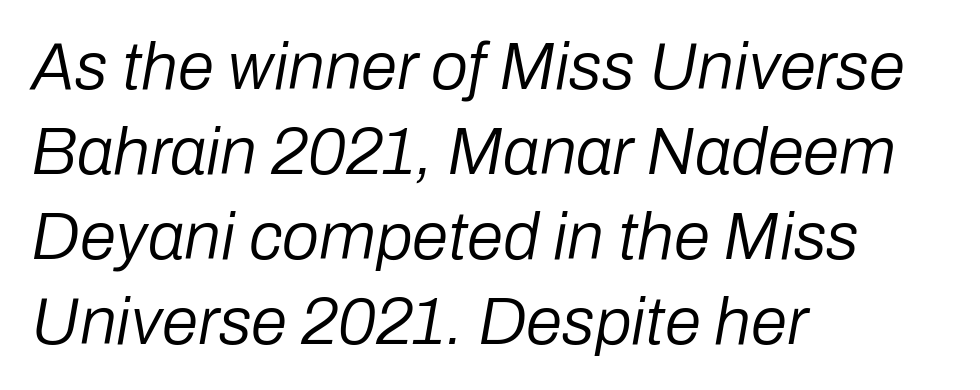
The letters advance in unequal steps, a hallmark of proportional type. This reads as an unemphasized weight, regular at the heaviest. Compared with typical body copy, the letter spacing here is the same. Leftover space on each line is placed entirely after the last word. Leading: standard.
